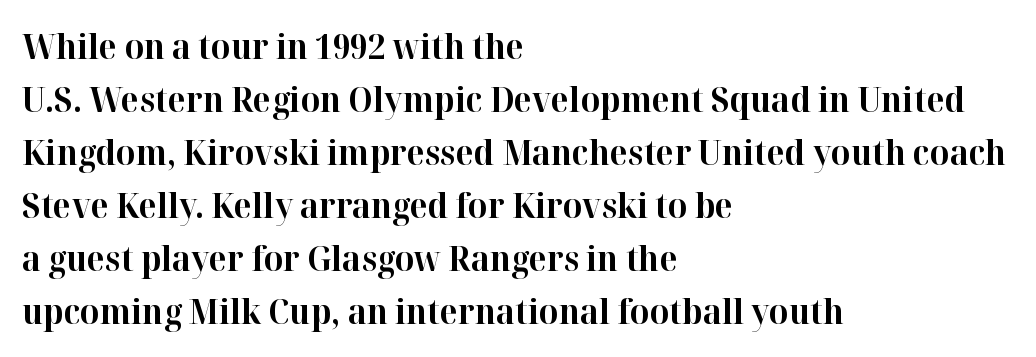
Q: Is the text bold? A: Yes.
Q: Is the text italic (slanted)? A: No, it is upright.
Q: Is the typeface a serif or a sans-serif typeface? A: Serif.
Q: Is the text underlined? A: No.
Q: How is the paragraph aligned? A: Left-aligned.
Q: Is the spacing between letters normal or unusually wide? A: Normal.
Q: Is the spacing between lines tight, normal or loose? A: Normal.
Q: Width (condensed, normal, or wide)? A: Normal.
Q: Stroke contrast? A: High.
Q: x-height? A: Medium.
Q: Monospaced? A: No.
